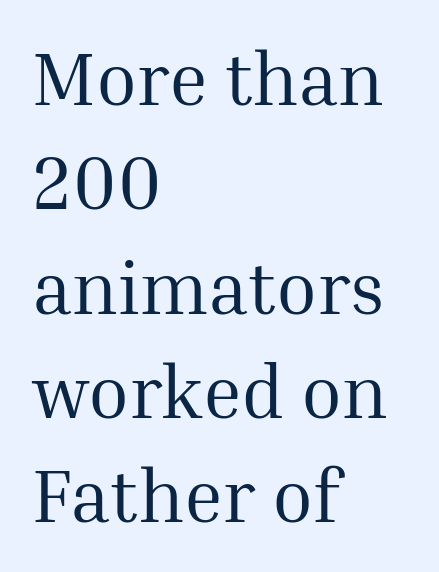
The image shows 74 px regular-weight serif type, upright; set left-aligned, normal line spacing (1.41x), normal letter spacing, not underlined; medium stroke contrast and a medium x-height.
